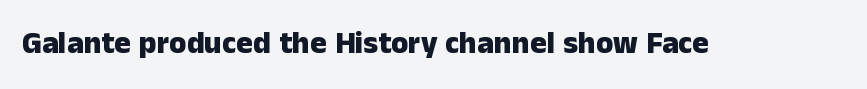
{"serif": "no", "italic": "no", "bold": "yes", "weight": "heavy", "width": "normal", "stroke_contrast": "low", "x_height": "medium", "monospaced": "no", "underline": "no", "letter_spacing": "normal", "letter_spacing_em": 0.0, "glyph_px": 31}
